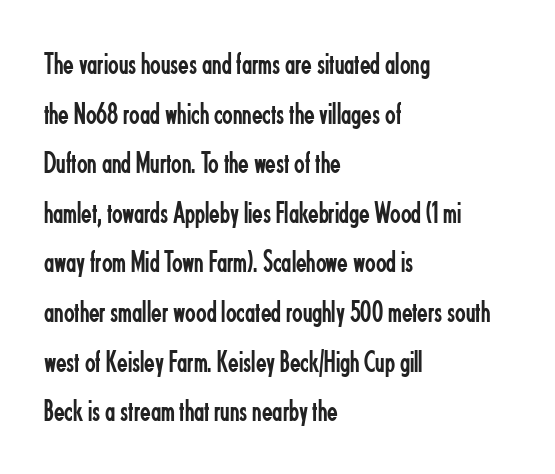
Q: Is the text bold? A: No.
Q: Is the text italic (slanted)? A: No, it is upright.
Q: Is the typeface a serif or a sans-serif typeface? A: Sans-serif.
Q: Is the text underlined? A: No.
Q: How is the paragraph aligned? A: Left-aligned.
Q: Is the spacing between letters normal or unusually wide? A: Normal.
Q: Is the spacing between lines tight, normal or loose? A: Normal.
Q: Width (condensed, normal, or wide)? A: Condensed.
Q: Stroke contrast? A: Low.
Q: x-height? A: Small.
Q: Monospaced? A: No.
